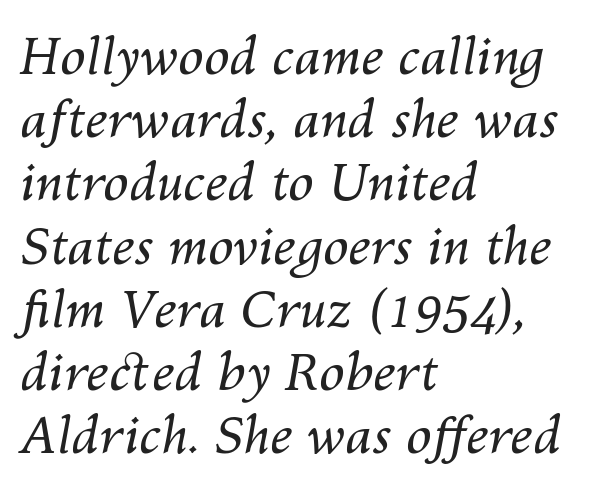
Character widths vary here, with narrow letters taking less room than wide ones. An italicized treatment has been applied to the whole sample. Summary of weight: not heavy and not bold. Horizontally, the lines are justified to the leading edge only. Words appear dense and cohesive because spacing is normal.
